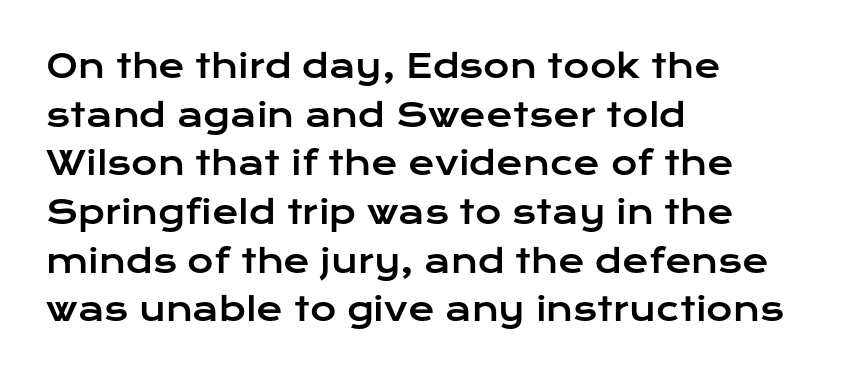
Q: Is the text italic (slanted)? A: No, it is upright.
Q: Is the typeface a serif or a sans-serif typeface? A: Sans-serif.
Q: Is the text underlined? A: No.
Q: How is the paragraph aligned? A: Left-aligned.
Q: Is the spacing between letters normal or unusually wide? A: Normal.
Q: Is the spacing between lines tight, normal or loose? A: Normal.
Q: Width (condensed, normal, or wide)? A: Wide.
Q: Stroke contrast? A: Low.
Q: x-height? A: Medium.
Q: Monospaced? A: No.
